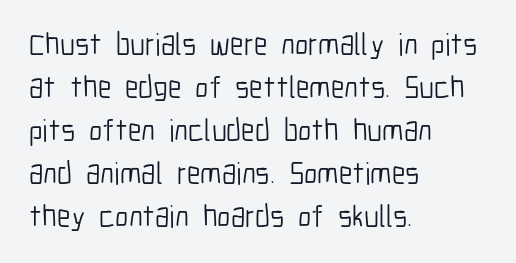
Q: Is the text bold? A: No.
Q: Is the text italic (slanted)? A: No, it is upright.
Q: Is the typeface a serif or a sans-serif typeface? A: Sans-serif.
Q: Is the text underlined? A: No.
Q: How is the paragraph aligned? A: Left-aligned.
Q: Is the spacing between letters normal or unusually wide? A: Normal.
Q: Is the spacing between lines tight, normal or loose? A: Normal.
Q: Width (condensed, normal, or wide)? A: Condensed.
Q: Stroke contrast? A: Low.
Q: x-height? A: Medium.
Q: Monospaced? A: No.
